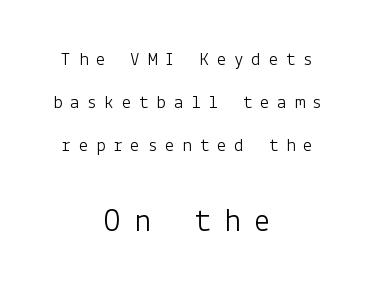
{"serif": "no", "italic": "no", "bold": "no", "weight": "light", "width": "normal", "stroke_contrast": "low", "x_height": "medium", "underline": "no", "align": "center", "line_spacing": "loose", "line_spacing_ratio": 2.27, "letter_spacing": "wide", "letter_spacing_em": 0.41, "larger_block": "second", "size_ratio": 1.74, "glyph_px": 33}
